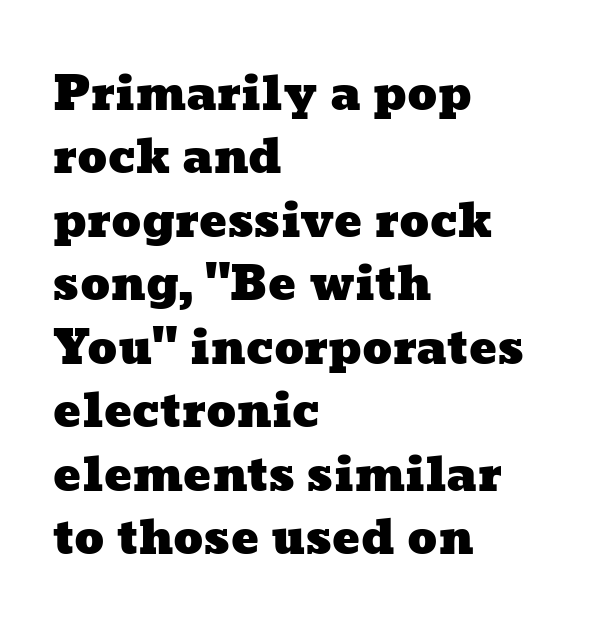
{"width": "wide", "stroke_contrast": "low", "x_height": "medium", "monospaced": "no", "underline": "no", "align": "left", "line_spacing": "normal", "line_spacing_ratio": 1.38, "letter_spacing": "normal", "letter_spacing_em": 0.0, "glyph_px": 46}
